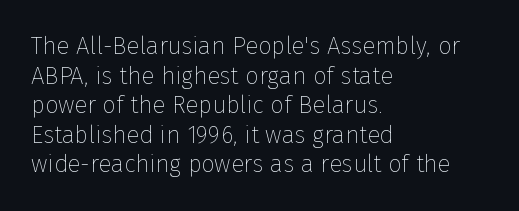
The image shows 24 px text type, upright; set left-aligned, line spacing 1.23x, normal letter spacing, not underlined.
